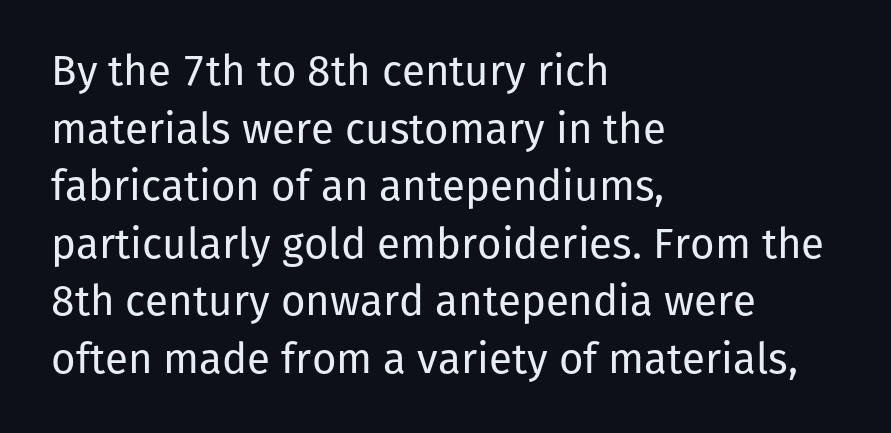
Does the lettering tilt? It doesn't — this is upright. Just letters on the line, the space beneath them empty. No heavy texture on the line: the type isn't bold. Summary of vertical rhythm: regular, with standard interline spacing. The characters display no serif detailing; their extremities are plain. These lines stack with their left ends in a neat column.
